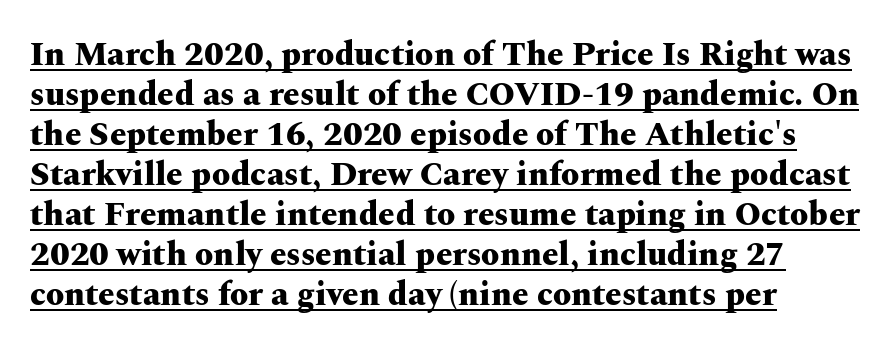
The image shows 33 px heavy, wide serif type, upright; set left-aligned, line spacing 1.21x, normal letter spacing, underlined; medium stroke contrast and a medium x-height.
